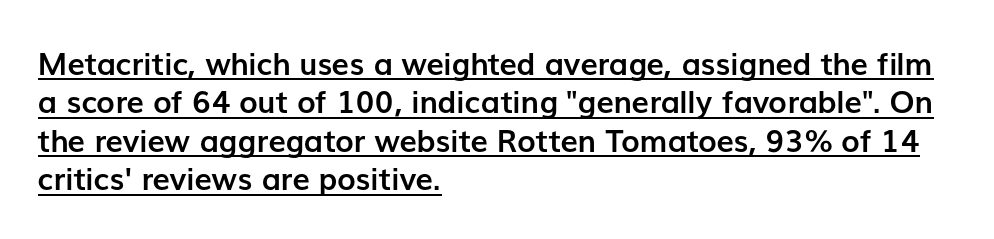
Q: Is the text bold? A: Yes.
Q: Is the text italic (slanted)? A: No, it is upright.
Q: Is the typeface a serif or a sans-serif typeface? A: Sans-serif.
Q: Is the text underlined? A: Yes.
Q: How is the paragraph aligned? A: Left-aligned.
Q: Is the spacing between letters normal or unusually wide? A: Normal.
Q: Width (condensed, normal, or wide)? A: Normal.
Q: Stroke contrast? A: Low.
Q: x-height? A: Medium.
Q: Monospaced? A: No.
